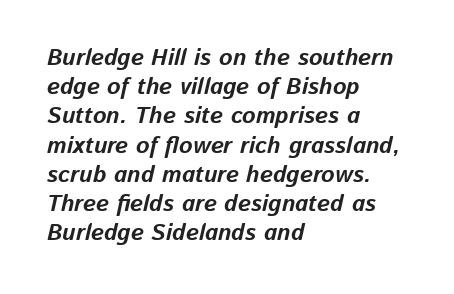
The image shows 23 px bold type, italic (leaning right); set left-aligned, normal line spacing (1.27x), normal letter spacing, not underlined.
